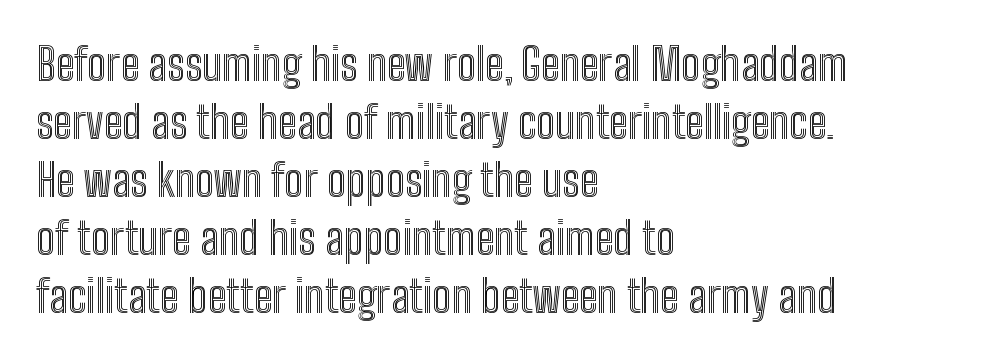
The image shows 45 px condensed type, upright; set left-aligned, normal line spacing (1.29x), normal letter spacing, not underlined; a medium x-height.
